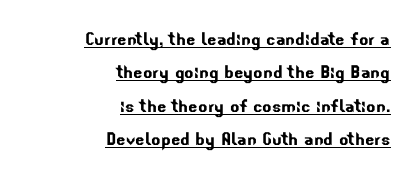
Q: Is the text underlined? A: Yes.
Q: How is the paragraph aligned? A: Right-aligned.
Q: Is the spacing between letters normal or unusually wide? A: Normal.
Q: Is the spacing between lines tight, normal or loose? A: Normal.
